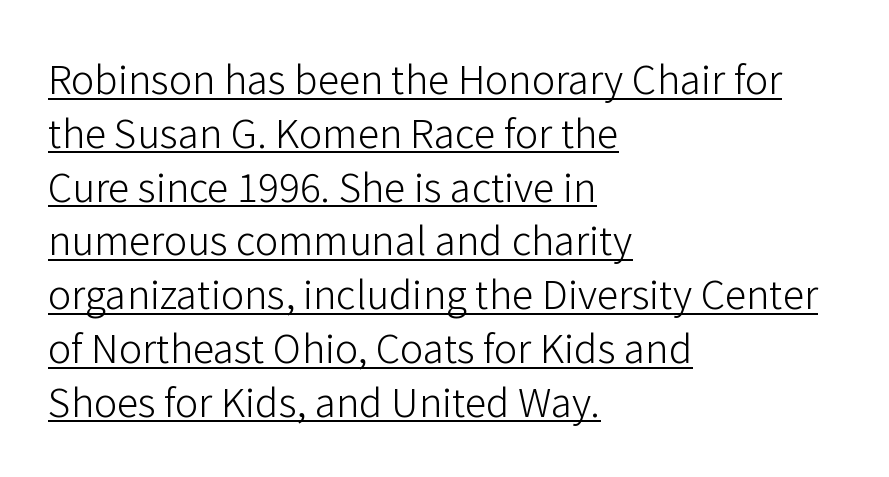
A typesetter would label this face a sans. Character widths vary here, with narrow letters taking less room than wide ones. One-word summary of the alignment: left. The line texture is even and compact thanks to regular tracking. Emphasis is given by a line drawn under the lettering. When letters stand straight like this, we call the style roman or upright.
